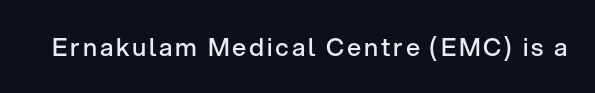
Each row of text sits above clean, open space. The strokes are fattened partway — semibold, not bold. Italic? Not at all — the glyphs are vertical.
